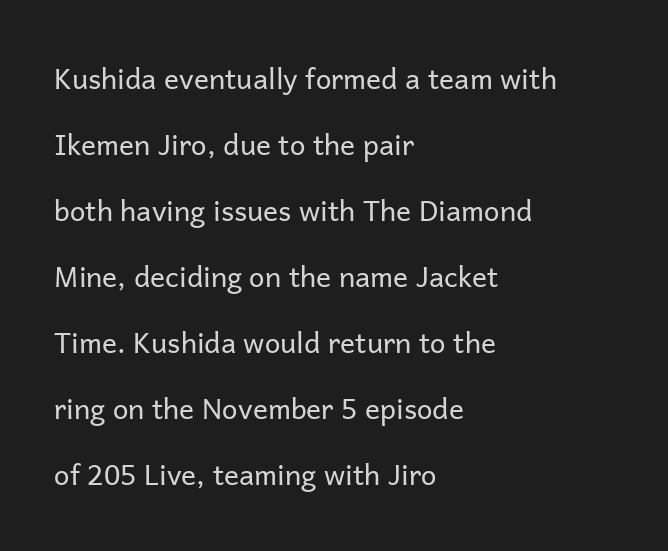
The type sits square on the baseline with zero lean. The typeface has the unassuming heft of standard copy or less. The strip under each line holds only bare page. Varying glyph widths throughout — classic text-font behaviour.
